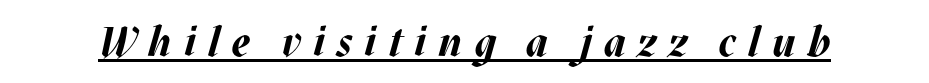
Q: Is the text bold? A: Yes.
Q: Is the text italic (slanted)? A: Yes, it leans right by about 17 degrees.
Q: Is the text underlined? A: Yes.
Q: Is the spacing between letters normal or unusually wide? A: Unusually wide.
Q: Width (condensed, normal, or wide)? A: Normal.
Q: Stroke contrast? A: Medium.
Q: x-height? A: Large.
Q: Monospaced? A: No.
